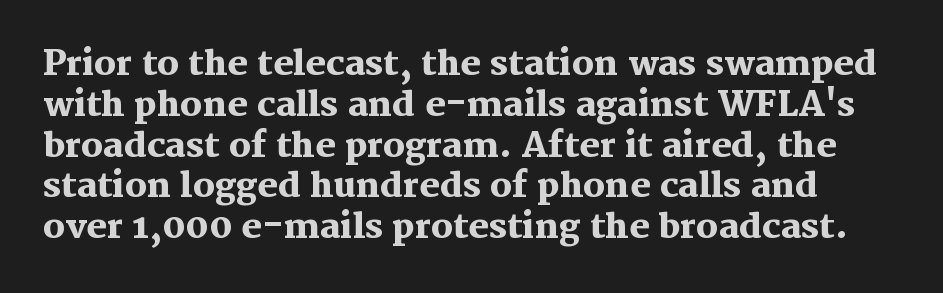
Spacing between characters is what you'd get straight out of the box. The letters stand upright; this is a roman face. Honestly, there is no underline to notice here at all. Serifs: yes, visible at the terminals of the letterforms. Here the designer chose a conventional face with non-uniform glyph widths. Typesetter's note: full bold, strokes at maximum text heaviness.
